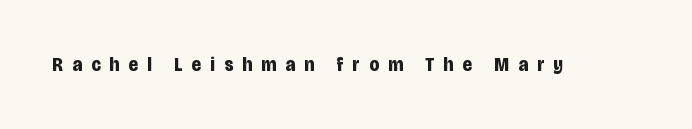
The image shows 20 px bold type, upright; set unusually wide letter spacing (+0.47 em), not underlined.
